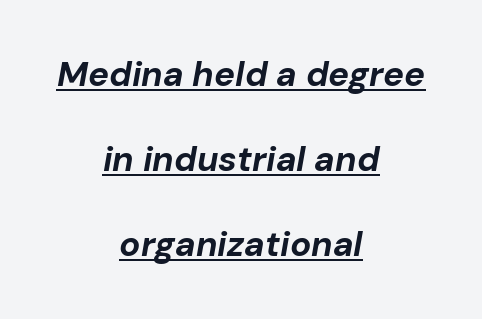
Q: Is the text bold? A: Yes.
Q: Is the text italic (slanted)? A: Yes, it leans right by about 10 degrees.
Q: Is the text underlined? A: Yes.
Q: How is the paragraph aligned? A: Centered.
Q: Is the spacing between letters normal or unusually wide? A: Normal.
Q: Is the spacing between lines tight, normal or loose? A: Loose.
Q: Width (condensed, normal, or wide)? A: Normal.
Q: Stroke contrast? A: Low.
Q: x-height? A: Medium.
Q: Monospaced? A: No.
